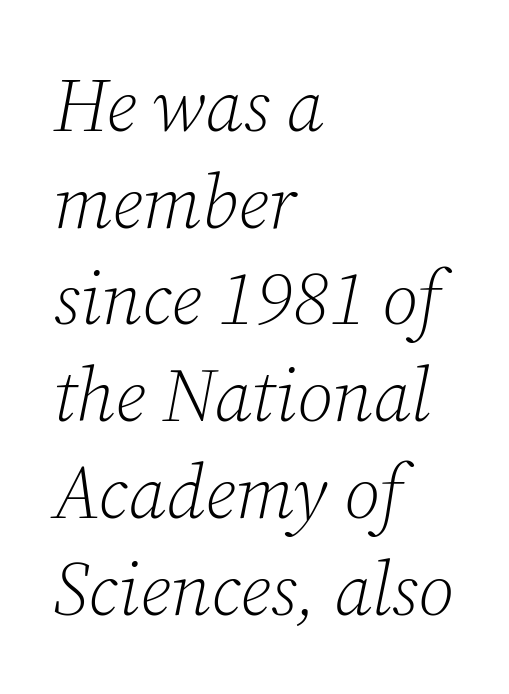
The image shows 75 px light serif type, italic (leaning right); set left-aligned, normal line spacing (1.29x), normal letter spacing, not underlined; low stroke contrast and a medium x-height.
